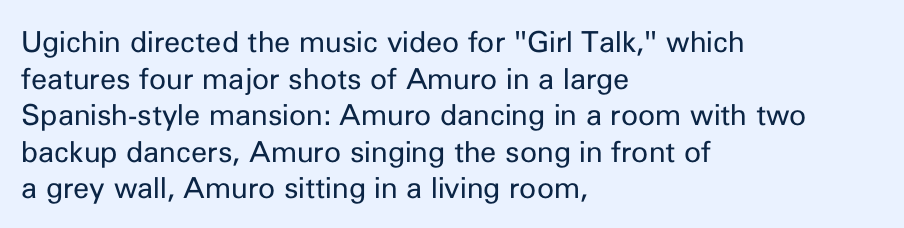
The image shows 29 px regular-weight sans-serif type, upright; set left-aligned, normal line spacing (1.26x), normal letter spacing, not underlined; low stroke contrast and a medium x-height.
